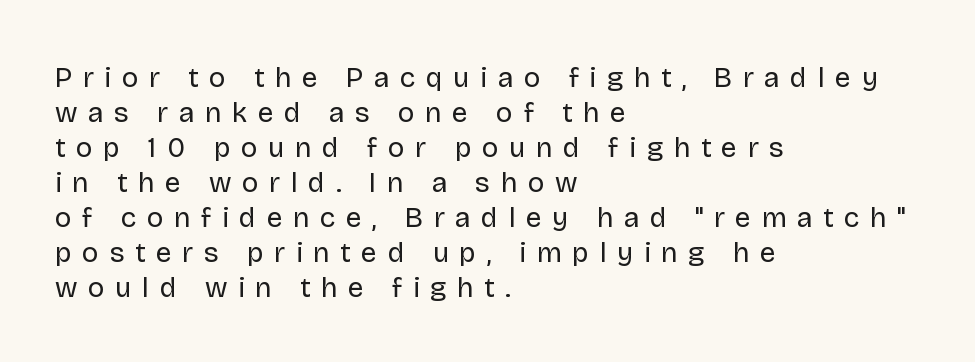
The image shows 28 px regular-weight sans-serif type, upright; set left-aligned, normal line spacing (1.25x), unusually wide letter spacing (+0.38 em), not underlined; low stroke contrast and a large x-height.
